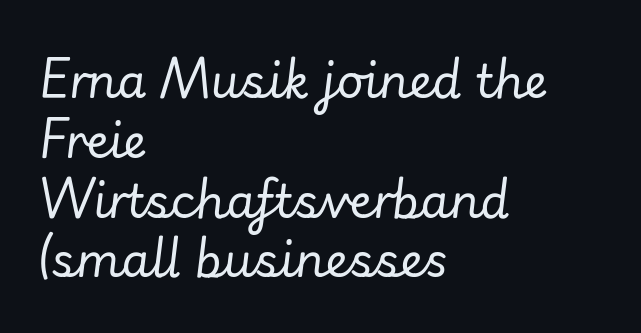
The text block is weighted toward the left margin, trailing off unevenly rightward. If you drew a line through each stem, it would be angled. The tracking reads as untouched default to a designer's eye. Weight: not bold — regular or lighter. These lines are rendered in a variable-pitch font.
